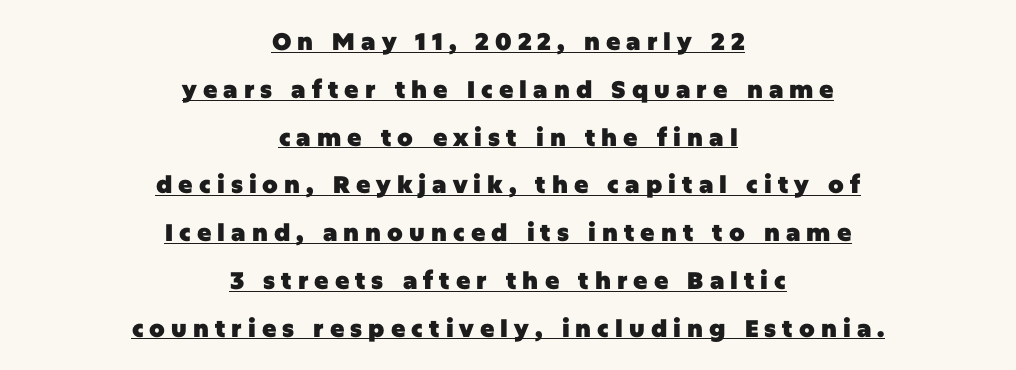
{"italic": "no", "bold": "yes", "underline": "yes", "align": "center", "line_spacing": "loose", "line_spacing_ratio": 1.99, "letter_spacing": "wide", "letter_spacing_em": 0.25, "glyph_px": 24}
